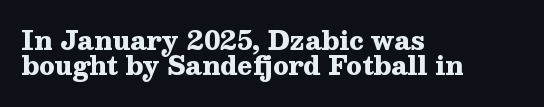
Letter spacing: default. Is the type bold? Yes — the strokes are clearly thick and heavy. The type sits square on the baseline with zero lean. Check the space under the baseline: it is left empty. The text block is weighted toward the left margin, trailing off unevenly rightward. Notice how descenders almost collide with the ascenders below — that's tight leading.
